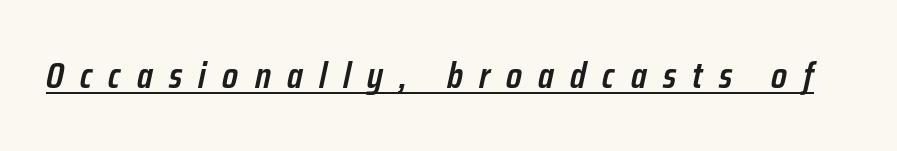
Summary of weight: moderately heavy, a semibold. The letterforms stand isolated, each surrounded by extra space. There's an unmistakable incline to the writing here. The rendering uses the underline text-decoration. Is this a fixed-width face? No — the glyphs have proportional, varying widths.
